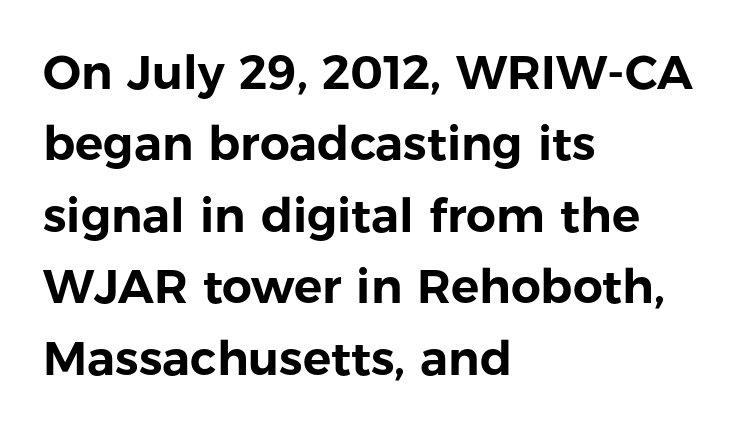
{"serif": "no", "italic": "no", "width": "normal", "stroke_contrast": "low", "x_height": "medium", "monospaced": "no", "underline": "no", "align": "left", "line_spacing": "normal", "line_spacing_ratio": 1.52, "letter_spacing": "normal", "letter_spacing_em": 0.0, "glyph_px": 47}
